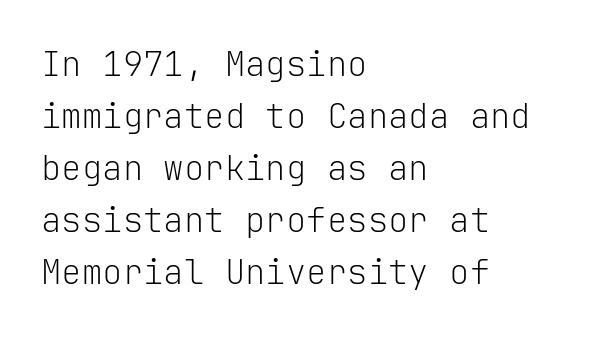
Q: Is the text bold? A: No.
Q: Is the text italic (slanted)? A: No, it is upright.
Q: Is the typeface a serif or a sans-serif typeface? A: Sans-serif.
Q: Is the text underlined? A: No.
Q: How is the paragraph aligned? A: Left-aligned.
Q: Is the spacing between letters normal or unusually wide? A: Normal.
Q: Is the spacing between lines tight, normal or loose? A: Normal.
Q: Width (condensed, normal, or wide)? A: Normal.
Q: Stroke contrast? A: Low.
Q: x-height? A: Medium.
Q: Monospaced? A: Yes.
